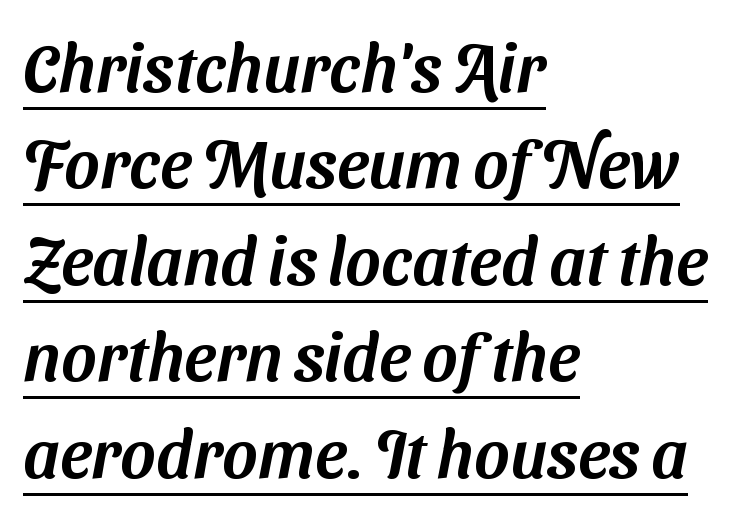
{"serif": "no", "width": "normal", "stroke_contrast": "medium", "x_height": "medium", "monospaced": "no", "underline": "yes", "align": "left", "line_spacing": "normal", "line_spacing_ratio": 1.44, "letter_spacing": "normal", "letter_spacing_em": 0.0, "glyph_px": 67}
